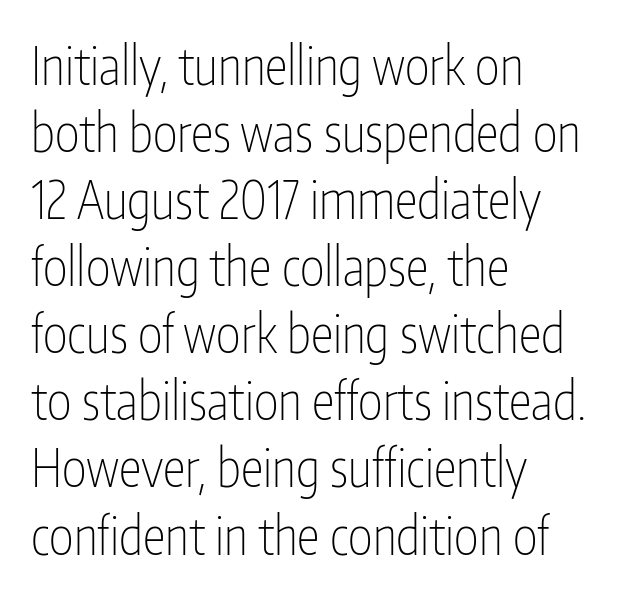
Q: Is the text bold? A: No.
Q: Is the text italic (slanted)? A: No, it is upright.
Q: Is the typeface a serif or a sans-serif typeface? A: Sans-serif.
Q: Is the text underlined? A: No.
Q: How is the paragraph aligned? A: Left-aligned.
Q: Is the spacing between letters normal or unusually wide? A: Normal.
Q: Is the spacing between lines tight, normal or loose? A: Normal.
Q: Width (condensed, normal, or wide)? A: Condensed.
Q: Stroke contrast? A: Low.
Q: x-height? A: Medium.
Q: Monospaced? A: No.
